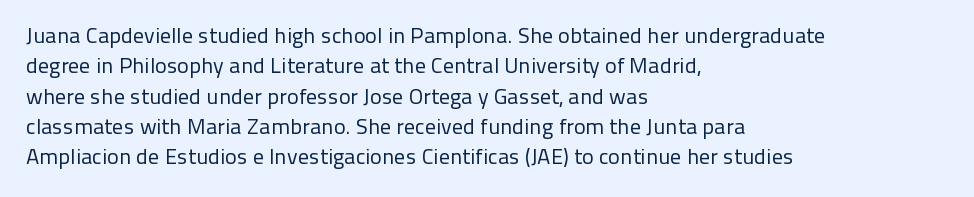
The image shows 22 px text type, upright; set left-aligned, normal line spacing (1.38x), normal letter spacing, not underlined.
